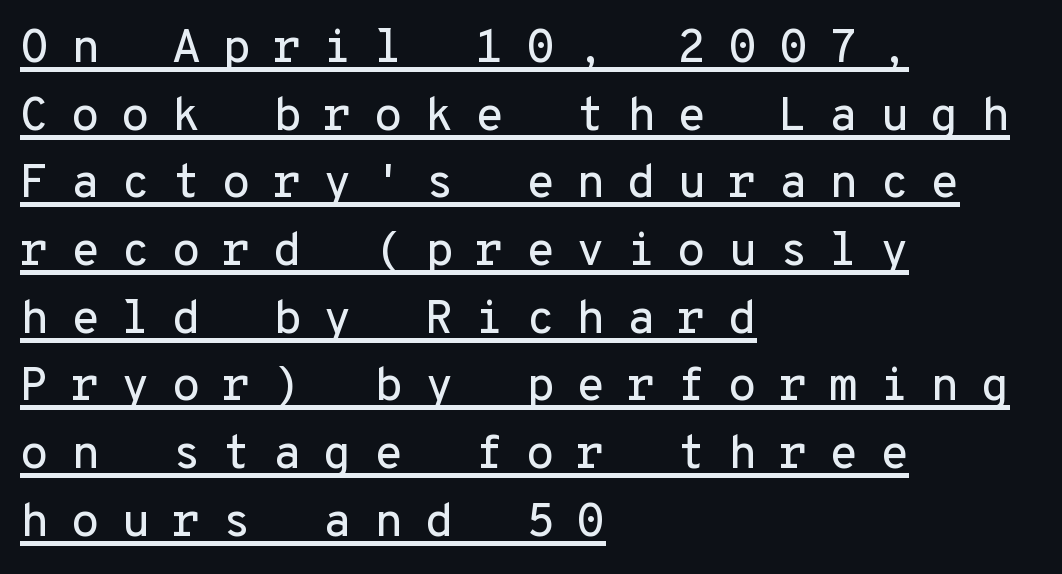
The image shows 47 px sans-serif type, upright, monospaced; set left-aligned, normal line spacing (1.44x), unusually wide letter spacing (+0.46 em), underlined; low stroke contrast and a medium x-height.
